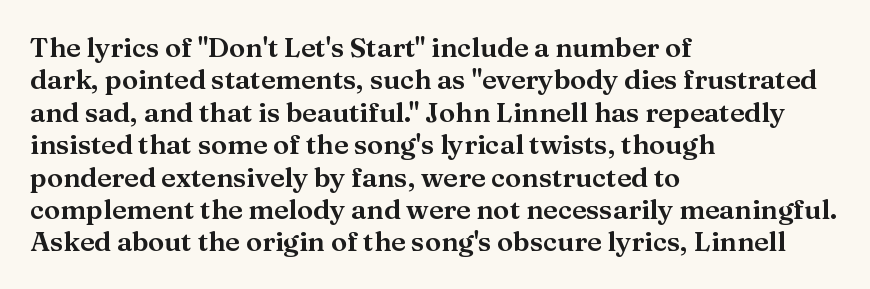
{"italic": "no", "underline": "no", "align": "left", "line_spacing_ratio": 1.2, "letter_spacing": "normal", "letter_spacing_em": 0.0, "glyph_px": 27}
